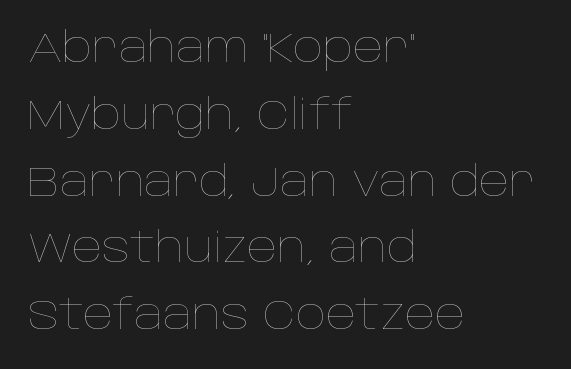
{"italic": "no", "bold": "no", "weight": "thin", "width": "normal", "stroke_contrast": "low", "x_height": "large", "monospaced": "no", "underline": "no", "align": "left", "line_spacing": "normal", "line_spacing_ratio": 1.59, "letter_spacing": "normal", "letter_spacing_em": 0.0, "glyph_px": 42}
